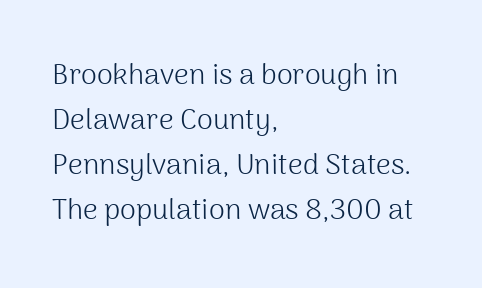
Q: Is the text bold? A: No.
Q: Is the text italic (slanted)? A: No, it is upright.
Q: Is the typeface a serif or a sans-serif typeface? A: Sans-serif.
Q: Is the text underlined? A: No.
Q: How is the paragraph aligned? A: Left-aligned.
Q: Is the spacing between letters normal or unusually wide? A: Normal.
Q: Is the spacing between lines tight, normal or loose? A: Normal.
Q: Width (condensed, normal, or wide)? A: Normal.
Q: Stroke contrast? A: Medium.
Q: x-height? A: Medium.
Q: Monospaced? A: No.
